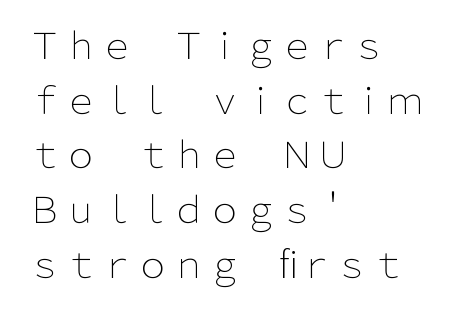
Q: Is the text bold? A: No.
Q: Is the text italic (slanted)? A: No, it is upright.
Q: Is the typeface a serif or a sans-serif typeface? A: Sans-serif.
Q: Is the text underlined? A: No.
Q: How is the paragraph aligned? A: Left-aligned.
Q: Is the spacing between letters normal or unusually wide? A: Normal.
Q: Is the spacing between lines tight, normal or loose? A: Normal.
Q: Width (condensed, normal, or wide)? A: Normal.
Q: Stroke contrast? A: Low.
Q: x-height? A: Medium.
Q: Monospaced? A: No.
